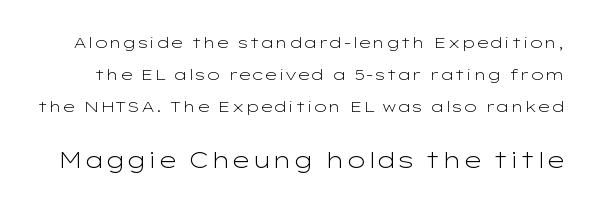
The image shows 22 px text type, upright; set loose line spacing (2.12x), normal letter spacing, not underlined; the second (bottom) block is 1.47x larger.
